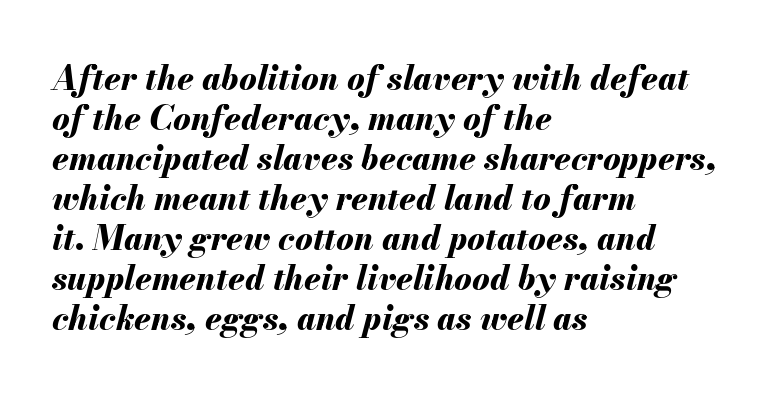
Plain, unruled lines of type. The typesetter chose a ragged-right arrangement here. Spacing verdict: proportional, widths tailored to each character. The text carries the slant typical of an italic or oblique font.
